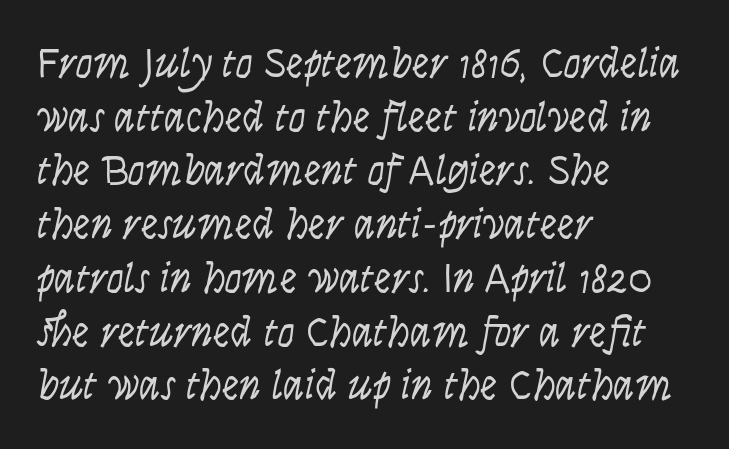
Q: Is the text bold? A: No.
Q: Is the text italic (slanted)? A: Yes, it leans right by about 9 degrees.
Q: Is the text underlined? A: No.
Q: How is the paragraph aligned? A: Left-aligned.
Q: Is the spacing between letters normal or unusually wide? A: Normal.
Q: Is the spacing between lines tight, normal or loose? A: Normal.
Q: Width (condensed, normal, or wide)? A: Condensed.
Q: Stroke contrast? A: Low.
Q: x-height? A: Large.
Q: Monospaced? A: No.
